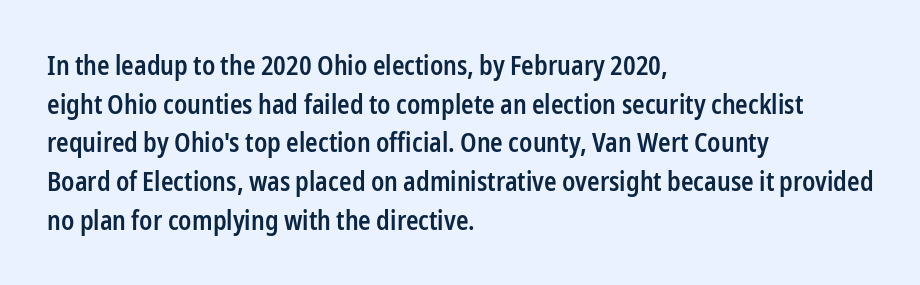
What stands out about the letter spacing? Nothing — it is the standard amount. Where is the straight margin? On the left. The glyphs are unaccompanied by any horizontal stroke below them. Is there any slant? The stems are plumb. The leading is moderate, giving the passage an even texture.
